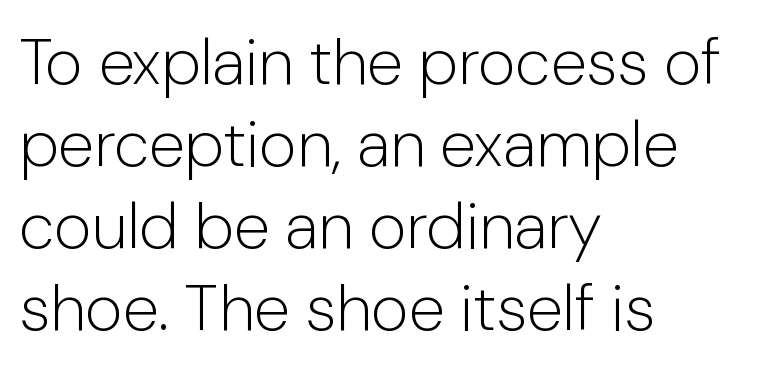
Q: Is the text bold? A: No.
Q: Is the text italic (slanted)? A: No, it is upright.
Q: Is the typeface a serif or a sans-serif typeface? A: Sans-serif.
Q: Is the text underlined? A: No.
Q: How is the paragraph aligned? A: Left-aligned.
Q: Is the spacing between letters normal or unusually wide? A: Normal.
Q: Is the spacing between lines tight, normal or loose? A: Normal.
Q: Width (condensed, normal, or wide)? A: Normal.
Q: Stroke contrast? A: Low.
Q: x-height? A: Medium.
Q: Monospaced? A: No.
